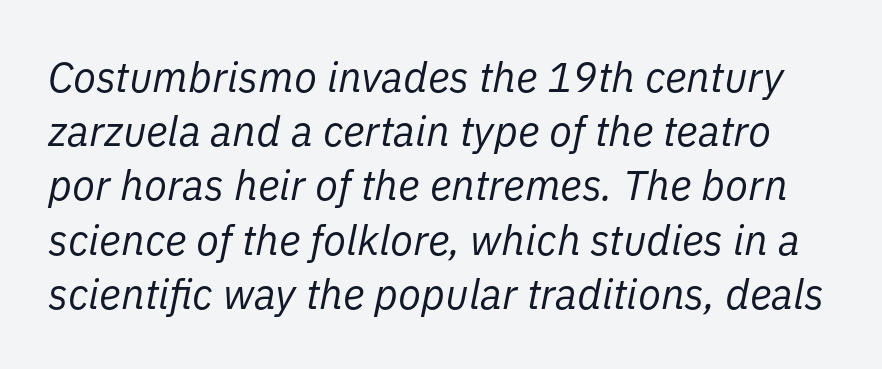
The image shows 42 px regular-weight type, italic (leaning right); set normal line spacing (1.29x), normal letter spacing, not underlined; low stroke contrast and a medium x-height.
